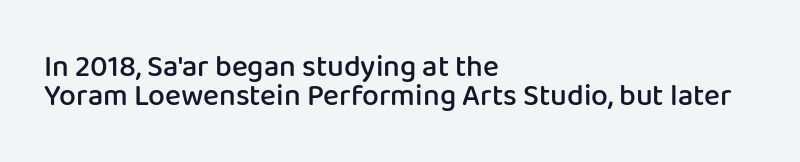
{"serif": "no", "italic": "no", "bold": "semi", "weight": "semibold", "width": "normal", "stroke_contrast": "low", "x_height": "medium", "monospaced": "no", "underline": "no", "align": "left", "line_spacing": "tight", "line_spacing_ratio": 0.98, "letter_spacing": "normal", "letter_spacing_em": 0.0, "glyph_px": 30}
